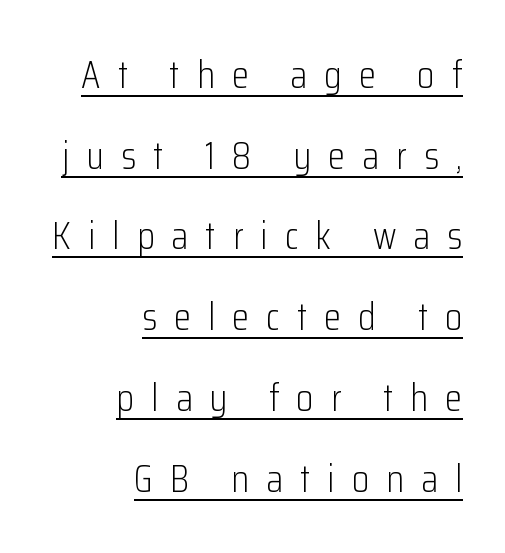
The image shows 39 px light, condensed sans-serif type, upright; set right-aligned, loose line spacing (2.07x), unusually wide letter spacing (+0.44 em), underlined; low stroke contrast and a medium x-height.
